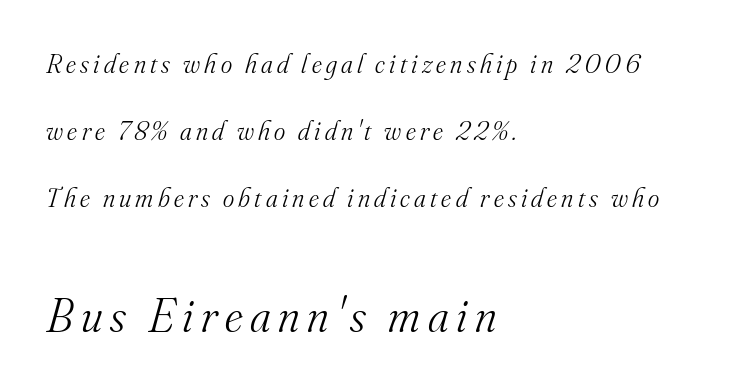
Rendered with sloped, italic letterforms. Summary of vertical rhythm: relaxed, with wide interline spacing. The face looks like a standard text weight, possibly lighter. Examine the stroke ends and you'll spot serifs.
